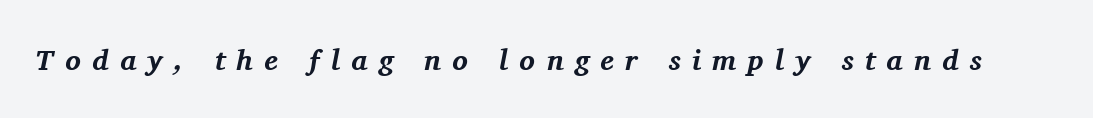
Q: Is the text bold? A: Yes.
Q: Is the text italic (slanted)? A: Yes, it leans right by about 11 degrees.
Q: Is the typeface a serif or a sans-serif typeface? A: Serif.
Q: Is the text underlined? A: No.
Q: Is the spacing between letters normal or unusually wide? A: Unusually wide.
Q: Width (condensed, normal, or wide)? A: Normal.
Q: Stroke contrast? A: Medium.
Q: x-height? A: Medium.
Q: Monospaced? A: No.
